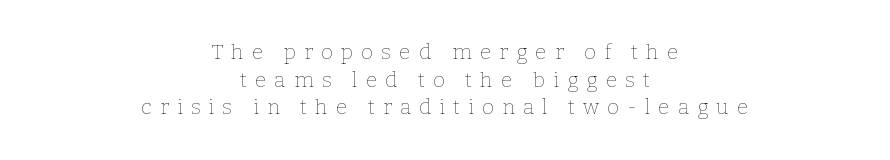
{"italic": "no", "bold": "no", "underline": "no", "align": "center", "line_spacing": "normal", "line_spacing_ratio": 1.32, "letter_spacing": "wide", "letter_spacing_em": 0.38, "glyph_px": 21}
